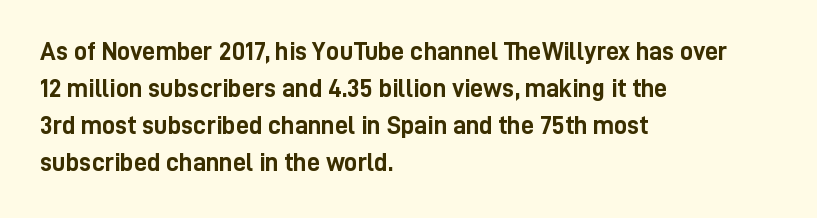
{"italic": "no", "bold": "yes", "underline": "no", "align": "left", "line_spacing": "normal", "line_spacing_ratio": 1.42, "letter_spacing": "normal", "letter_spacing_em": 0.0, "glyph_px": 26}
